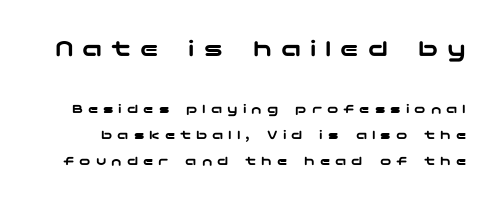
The area under the type is left untouched. There is plenty of visible air inserted between adjacent glyphs. Does the lettering tilt? It doesn't — this is upright. The passage shown begins with its larger block and ends with its smaller one.
